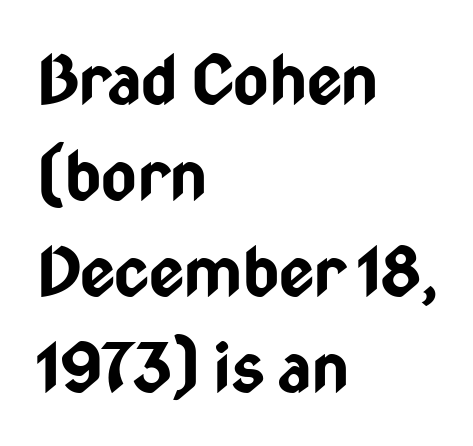
Whoever set this chose a conventional vertical rhythm. Type without underlining. In terms of weight, the rendering is a true, heavy bold. Do the characters align in a grid? No, the font is proportional.
